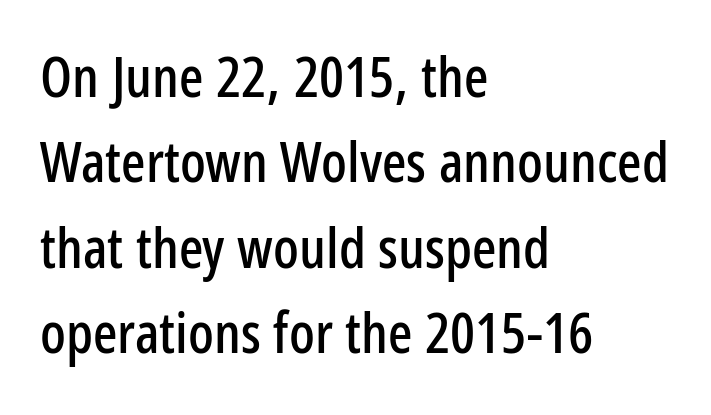
Q: Is the text italic (slanted)? A: No, it is upright.
Q: Is the typeface a serif or a sans-serif typeface? A: Sans-serif.
Q: Is the text underlined? A: No.
Q: How is the paragraph aligned? A: Left-aligned.
Q: Is the spacing between letters normal or unusually wide? A: Normal.
Q: Is the spacing between lines tight, normal or loose? A: Normal.
Q: Width (condensed, normal, or wide)? A: Condensed.
Q: Stroke contrast? A: Low.
Q: x-height? A: Medium.
Q: Monospaced? A: No.
